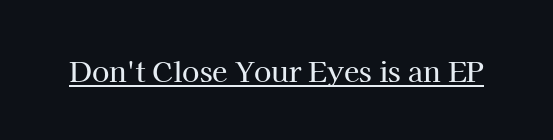
Q: Is the text italic (slanted)? A: No, it is upright.
Q: Is the typeface a serif or a sans-serif typeface? A: Serif.
Q: Is the text underlined? A: Yes.
Q: Is the spacing between letters normal or unusually wide? A: Normal.
Q: Width (condensed, normal, or wide)? A: Normal.
Q: Stroke contrast? A: High.
Q: x-height? A: Medium.
Q: Monospaced? A: No.
